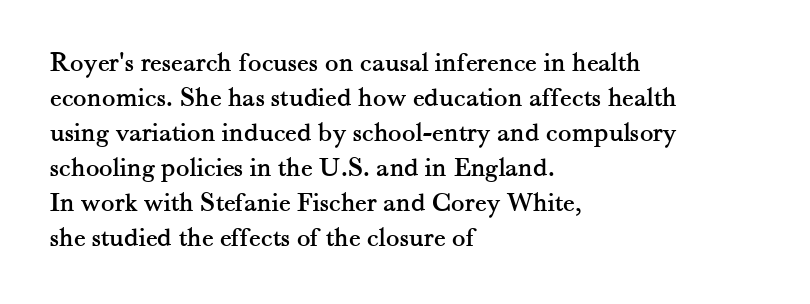
{"serif": "yes", "italic": "no", "width": "normal", "stroke_contrast": "medium", "x_height": "small", "monospaced": "no", "underline": "no", "align": "left", "line_spacing": "normal", "line_spacing_ratio": 1.25, "letter_spacing": "normal", "letter_spacing_em": 0.0, "glyph_px": 28}
